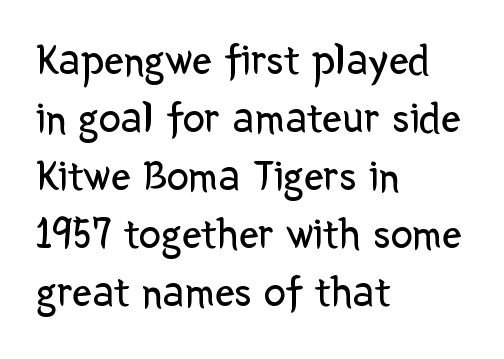
The image shows 44 px regular-weight sans-serif type, upright; set left-aligned, normal line spacing (1.32x), normal letter spacing, not underlined; low stroke contrast and a medium x-height.
